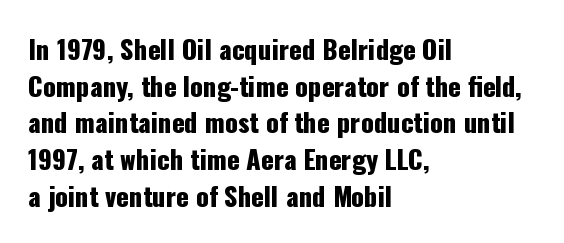
Q: Is the text italic (slanted)? A: No, it is upright.
Q: Is the text underlined? A: No.
Q: How is the paragraph aligned? A: Left-aligned.
Q: Is the spacing between letters normal or unusually wide? A: Normal.
Q: Is the spacing between lines tight, normal or loose? A: Normal.
